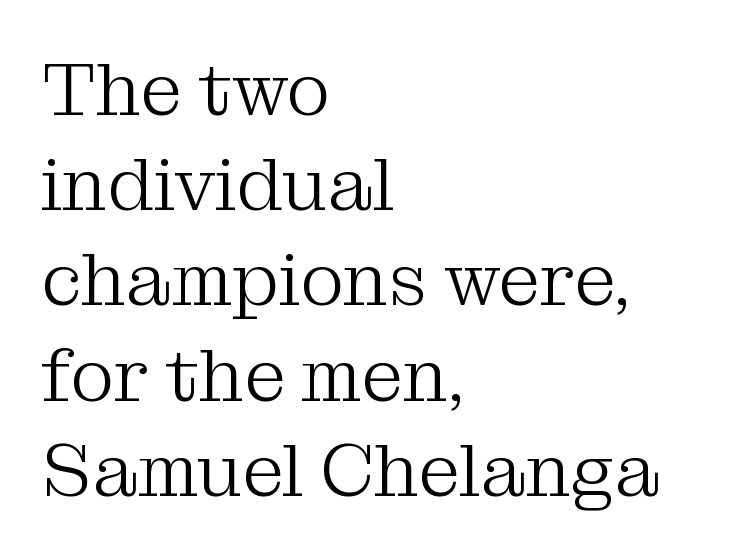
The image shows 75 px light serif type, upright; set left-aligned, normal line spacing (1.27x), normal letter spacing, not underlined; medium stroke contrast and a medium x-height.
